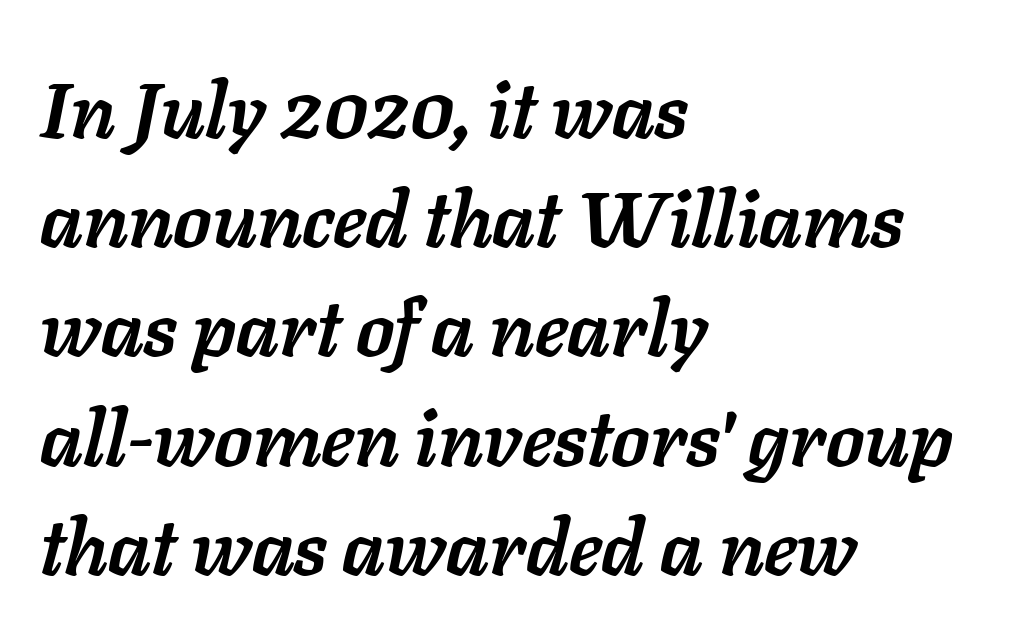
The image shows 78 px semibold type, italic (leaning right); set left-aligned, normal line spacing (1.4x), normal letter spacing, not underlined; low stroke contrast and a medium x-height.
